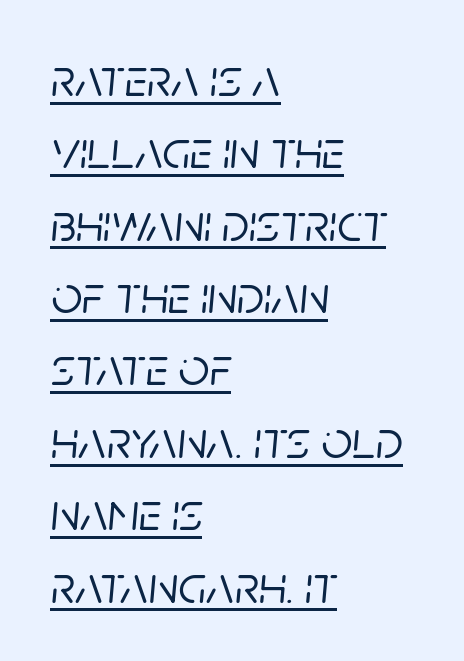
A rule runs beneath these lines of type. The typography opts for an oblique posture over an upright one. Standard letterfit; no display-style spreading of the glyphs. Quick note: interline space is typical. Varying glyph widths throughout — classic text-font behaviour. Left-aligned paragraph, ragged on the right.
